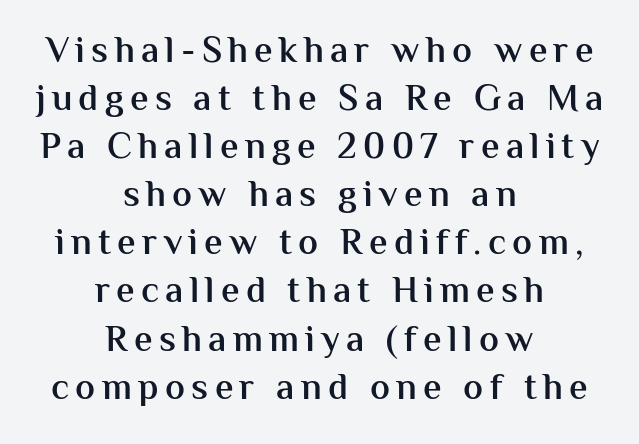
{"serif": "no", "italic": "no", "bold": "semi", "weight": "semibold", "width": "normal", "stroke_contrast": "medium", "x_height": "medium", "monospaced": "no", "underline": "no", "align": "center", "line_spacing": "normal", "line_spacing_ratio": 1.3, "glyph_px": 37}
